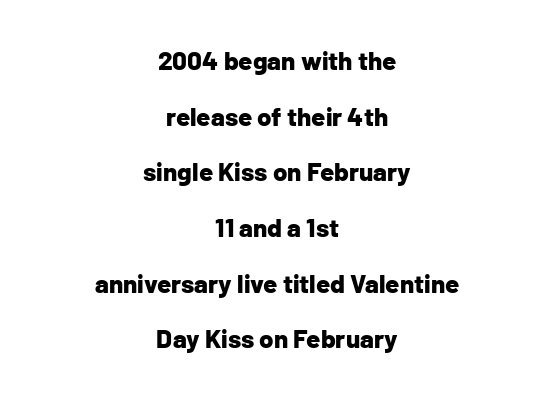
The image shows 26 px bold type, upright; set centered, loose line spacing (2.14x), normal letter spacing, not underlined.
